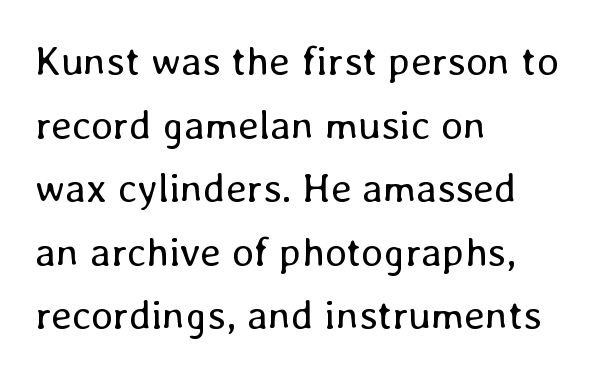
The image shows 41 px regular-weight type, upright; set left-aligned, normal line spacing (1.55x), normal letter spacing, not underlined; low stroke contrast and a medium x-height.
